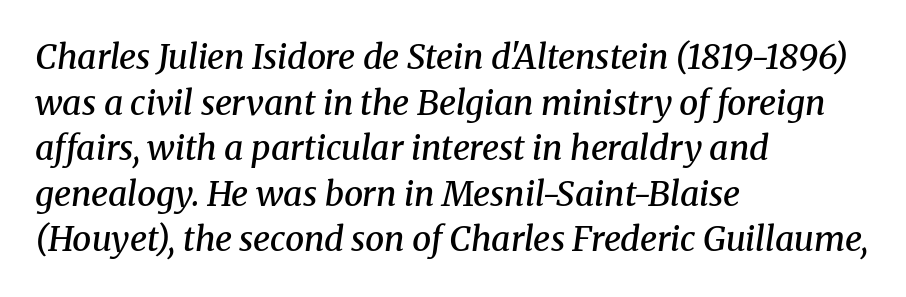
Glance below the letters and you will spot only blank space. You could not count columns in this text — the font is proportionally spaced. No extra tracking has been applied to these lines. Layout note: lines flush left. These lines carry some extra weight — a demibold, not a full bold.
